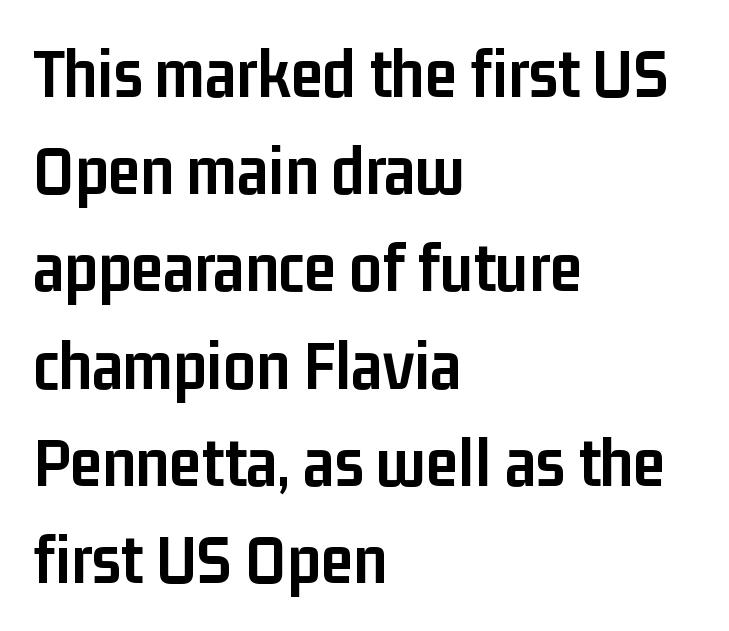
{"serif": "no", "italic": "no", "bold": "yes", "weight": "semibold", "width": "condensed", "stroke_contrast": "low", "x_height": "medium", "monospaced": "no", "underline": "no", "align": "left", "line_spacing": "normal", "line_spacing_ratio": 1.35, "letter_spacing": "normal", "letter_spacing_em": 0.0, "glyph_px": 72}
